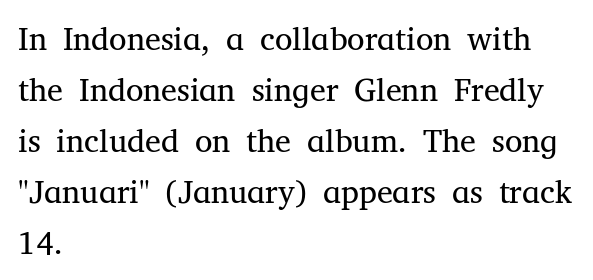
The image shows 32 px regular-weight serif type, upright; set left-aligned, normal line spacing (1.59x), normal letter spacing, not underlined; medium stroke contrast and a medium x-height.
